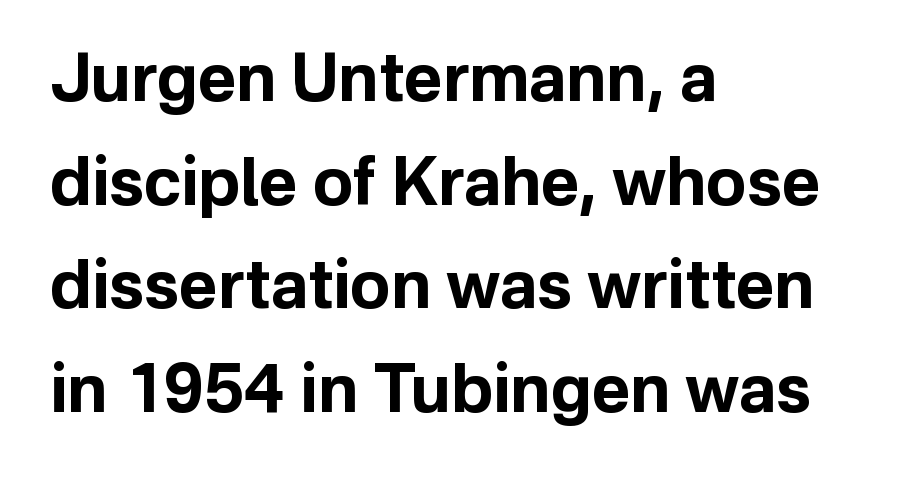
Reading down the block, your eye returns to a fixed left position each line. A full-strength bold gives these letters their thick strokes. Anything drawn beneath the words? Only blank space. Standard letterfit; no display-style spreading of the glyphs. Ordinary non-slanted type is in use. Unlike a traditional serif, this face leaves its strokes unadorned.
